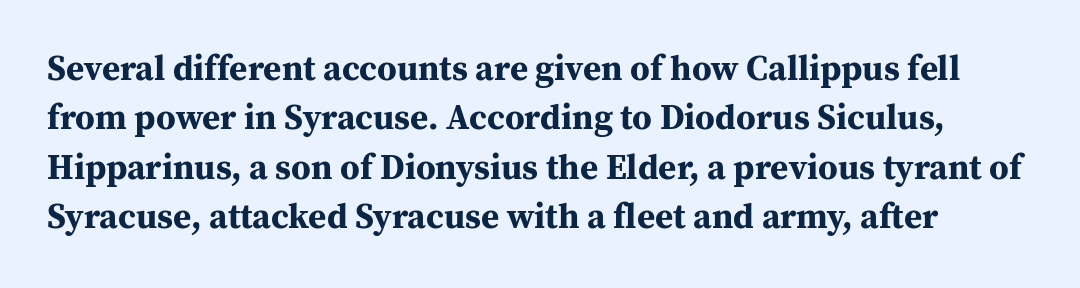
Q: Is the text bold? A: Yes.
Q: Is the text italic (slanted)? A: No, it is upright.
Q: Is the typeface a serif or a sans-serif typeface? A: Serif.
Q: Is the text underlined? A: No.
Q: Is the spacing between letters normal or unusually wide? A: Normal.
Q: Is the spacing between lines tight, normal or loose? A: Normal.
Q: Width (condensed, normal, or wide)? A: Normal.
Q: Stroke contrast? A: Medium.
Q: x-height? A: Medium.
Q: Monospaced? A: No.
